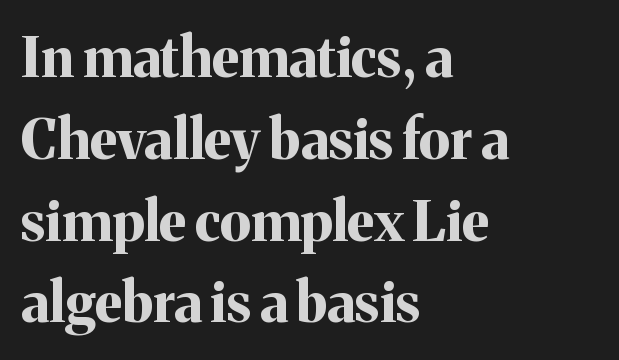
{"serif": "yes", "italic": "no", "bold": "yes", "weight": "bold", "width": "normal", "stroke_contrast": "medium", "x_height": "medium", "monospaced": "no", "underline": "no", "align": "left", "line_spacing": "normal", "line_spacing_ratio": 1.46, "letter_spacing": "normal", "letter_spacing_em": 0.0, "glyph_px": 56}
